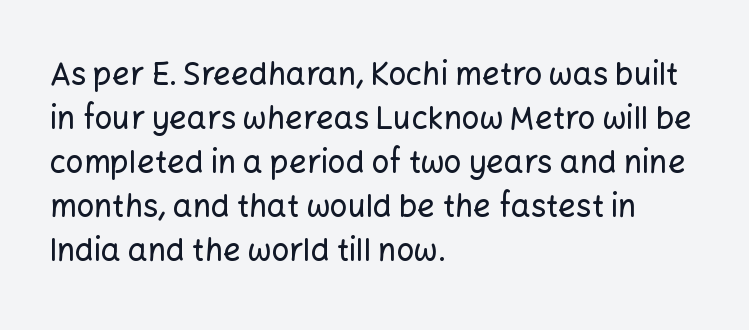
The space directly below the letters is spotless. Line beginnings align vertically; line endings do not. To sum up the face: it is a sans, with no serifs. Each letter keeps its own natural width here, so spacing adapts to shape. Does the leading feel generous? No, just average.
